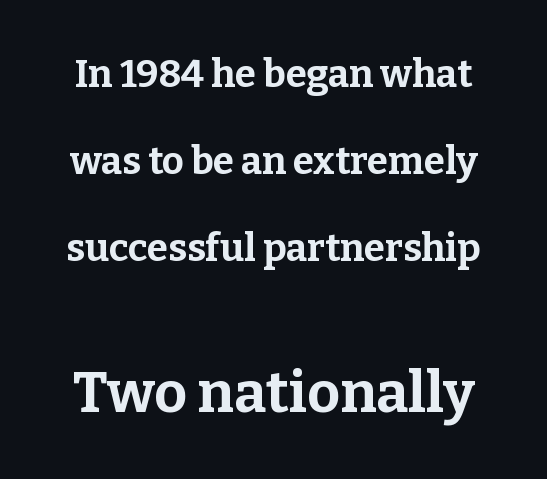
{"serif": "yes", "italic": "no", "bold": "yes", "weight": "bold", "width": "normal", "stroke_contrast": "low", "x_height": "medium", "monospaced": "no", "underline": "no", "line_spacing": "loose", "line_spacing_ratio": 2.29, "letter_spacing": "normal", "letter_spacing_em": 0.0, "larger_block": "second", "size_ratio": 1.5, "glyph_px": 57}
